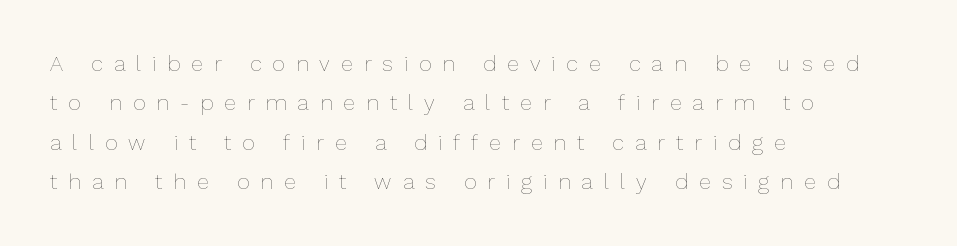
Q: Is the text bold? A: No.
Q: Is the text italic (slanted)? A: No, it is upright.
Q: Is the text underlined? A: No.
Q: How is the paragraph aligned? A: Left-aligned.
Q: Is the spacing between letters normal or unusually wide? A: Unusually wide.
